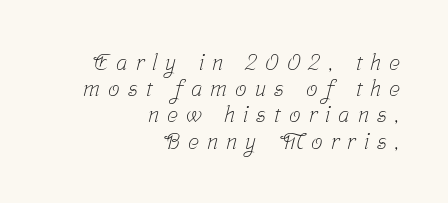
{"bold": "no", "underline": "no", "align": "right", "line_spacing": "tight", "line_spacing_ratio": 1.14, "letter_spacing": "wide", "letter_spacing_em": 0.35, "glyph_px": 23}
